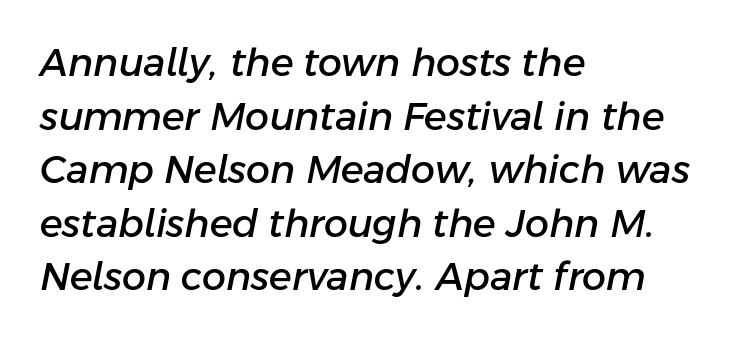
The image shows 38 px text type, italic (leaning right); set left-aligned, normal line spacing (1.41x), normal letter spacing, not underlined; low stroke contrast and a medium x-height.
